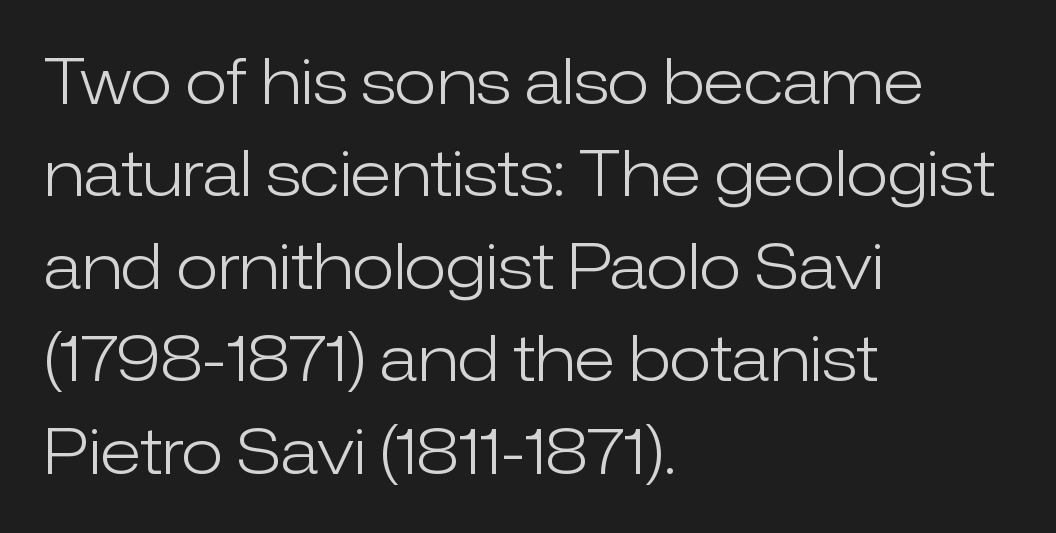
The image shows 62 px light sans-serif type, upright; set left-aligned, normal line spacing (1.49x), normal letter spacing, not underlined; low stroke contrast and a medium x-height.
